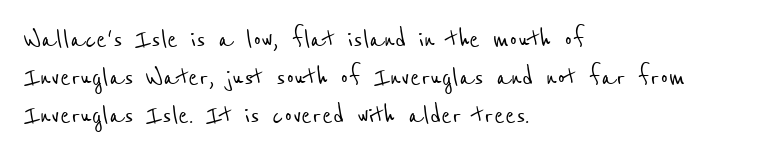
The face used here is proportionally spaced, like ordinary book or web type. Characters follow at the spacing the type designer built in. The space beneath each line is pristine and unruled. The passage shown is typeset with a sans-serif family. Teacher's note: observe the even left margin — that is flush-left alignment.
